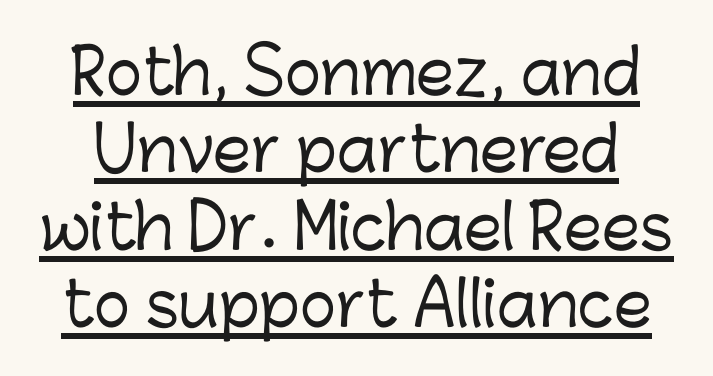
{"serif": "no", "italic": "no", "width": "normal", "stroke_contrast": "low", "x_height": "medium", "monospaced": "no", "underline": "yes", "line_spacing": "normal", "line_spacing_ratio": 1.27, "letter_spacing": "normal", "letter_spacing_em": 0.0, "glyph_px": 61}
